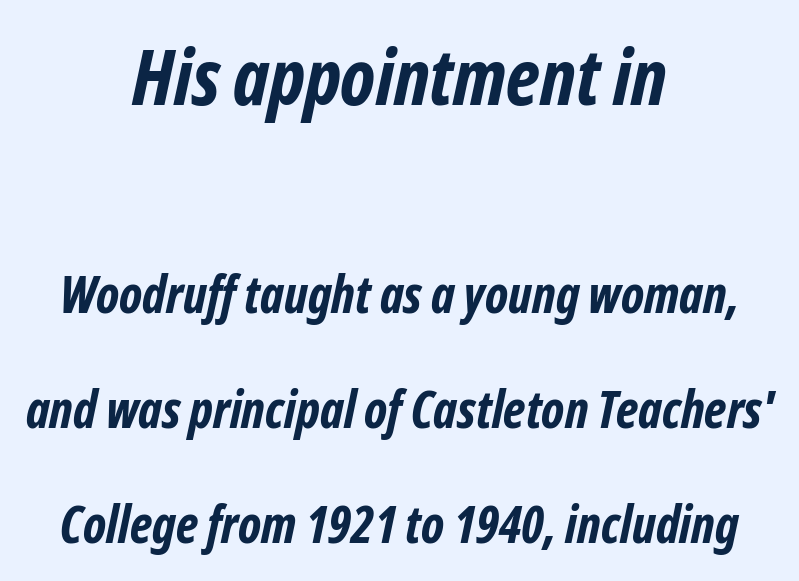
Q: Is the text bold? A: Yes.
Q: Is the typeface a serif or a sans-serif typeface? A: Sans-serif.
Q: Is the text underlined? A: No.
Q: How is the paragraph aligned? A: Centered.
Q: Is the spacing between letters normal or unusually wide? A: Normal.
Q: Is the spacing between lines tight, normal or loose? A: Loose.
Q: Which block of text is set in a larger size, the first (top) or the second (bottom)? A: The first (top) one.
Q: Width (condensed, normal, or wide)? A: Condensed.
Q: Stroke contrast? A: Low.
Q: x-height? A: Medium.
Q: Monospaced? A: No.
